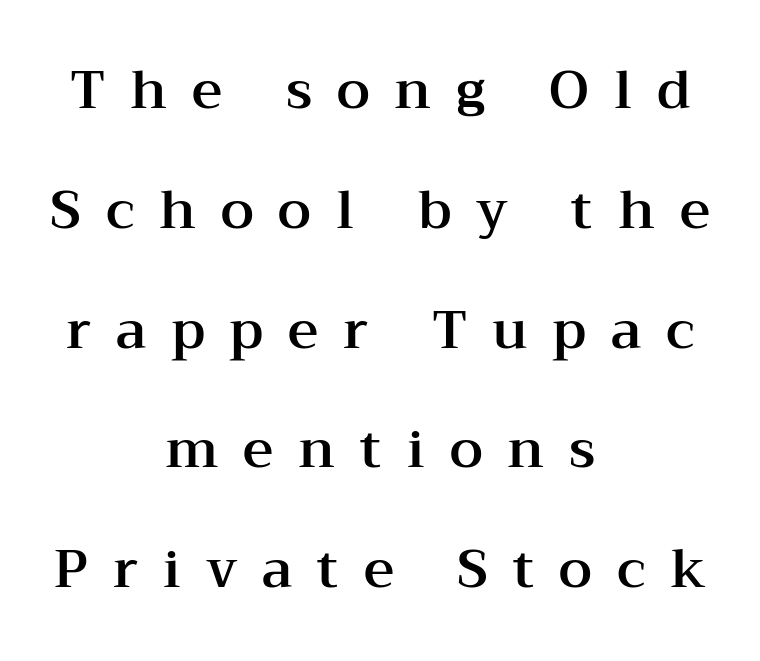
{"serif": "yes", "italic": "no", "width": "wide", "stroke_contrast": "medium", "x_height": "medium", "monospaced": "no", "underline": "no", "align": "center", "line_spacing": "loose", "line_spacing_ratio": 2.26, "letter_spacing": "wide", "letter_spacing_em": 0.47, "glyph_px": 53}
